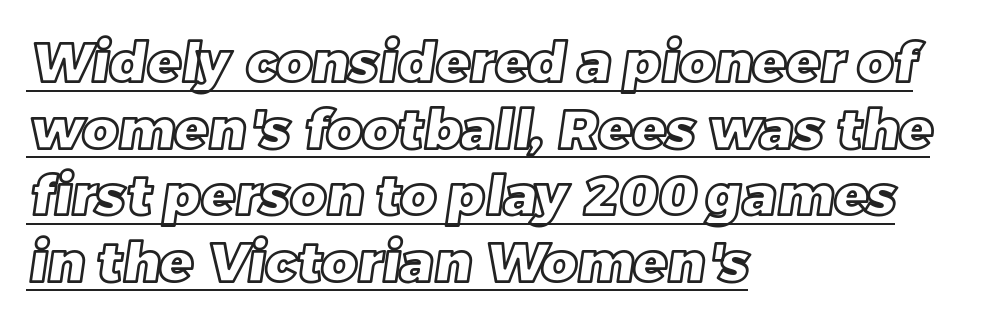
The image shows 55 px text type; set left-aligned, line spacing 1.21x, normal letter spacing, underlined; a large x-height.
